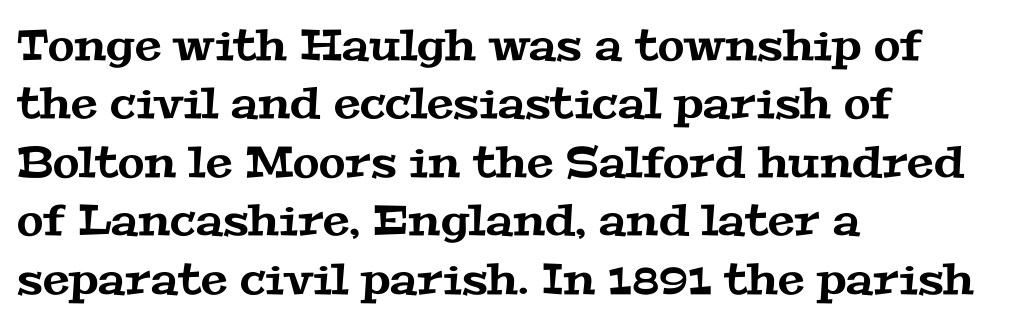
Letter spacing: default. The face used here is proportionally spaced, like ordinary book or web type. Check where the strokes stop: tiny serifs finish them off. The space beneath each line is pristine and unruled. Caption: multi-line text, flush left, ragged right.
